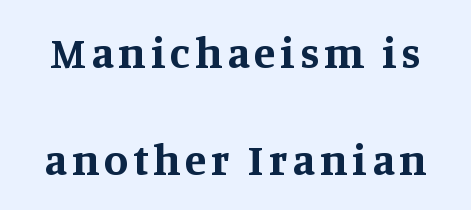
Q: Is the text bold? A: Yes.
Q: Is the text italic (slanted)? A: No, it is upright.
Q: Is the typeface a serif or a sans-serif typeface? A: Serif.
Q: Is the text underlined? A: No.
Q: Is the spacing between lines tight, normal or loose? A: Loose.
Q: Width (condensed, normal, or wide)? A: Normal.
Q: Stroke contrast? A: Medium.
Q: x-height? A: Large.
Q: Monospaced? A: No.
